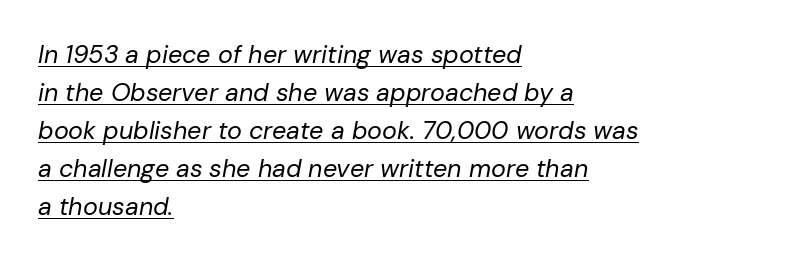
This sample keeps an unexceptional amount of space between lines. There's an unmistakable incline to the writing here. Observe the ordinary spacing: letters are neighbours, not strangers. The compositor pushed each line to the left boundary. Heaviness? Minimal to ordinary, like unemphasized prose. Every word sits above its own underline.
